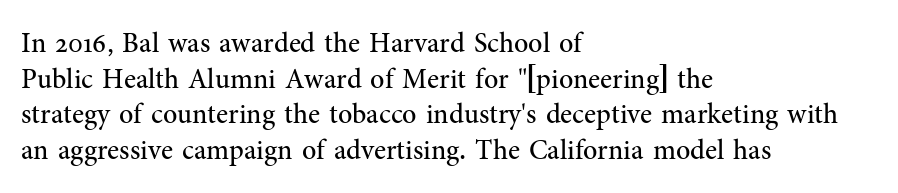
{"serif": "yes", "italic": "no", "bold": "no", "weight": "regular", "width": "normal", "stroke_contrast": "medium", "x_height": "medium", "monospaced": "no", "underline": "no", "align": "left", "line_spacing": "normal", "line_spacing_ratio": 1.27, "letter_spacing": "normal", "letter_spacing_em": 0.0, "glyph_px": 28}
